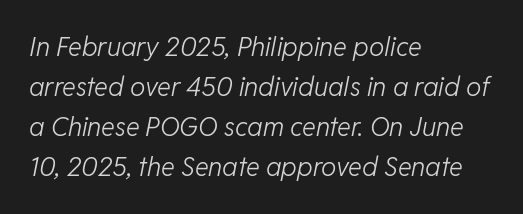
The image shows 26 px text type, italic (leaning right); set left-aligned, normal line spacing (1.54x), normal letter spacing, not underlined.
